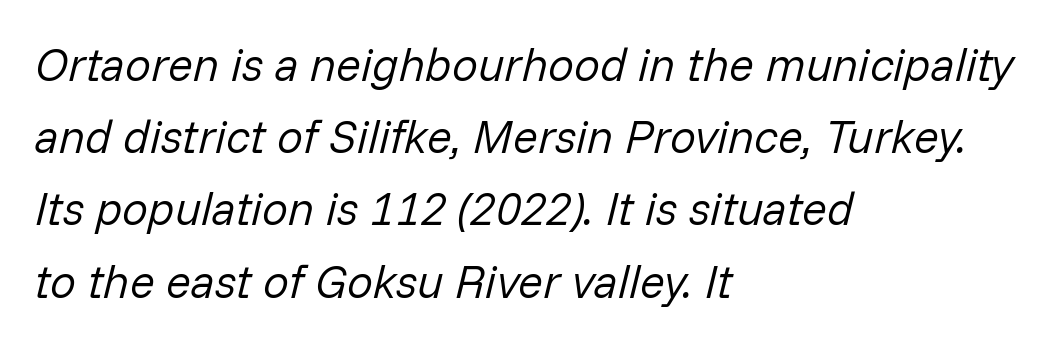
{"italic": "yes", "lean": "right", "slant_degrees": 14, "bold": "no", "weight": "regular", "width": "normal", "stroke_contrast": "low", "x_height": "medium", "monospaced": "no", "underline": "no", "align": "left", "line_spacing": "normal", "line_spacing_ratio": 1.57, "letter_spacing": "normal", "letter_spacing_em": 0.0, "glyph_px": 46}
